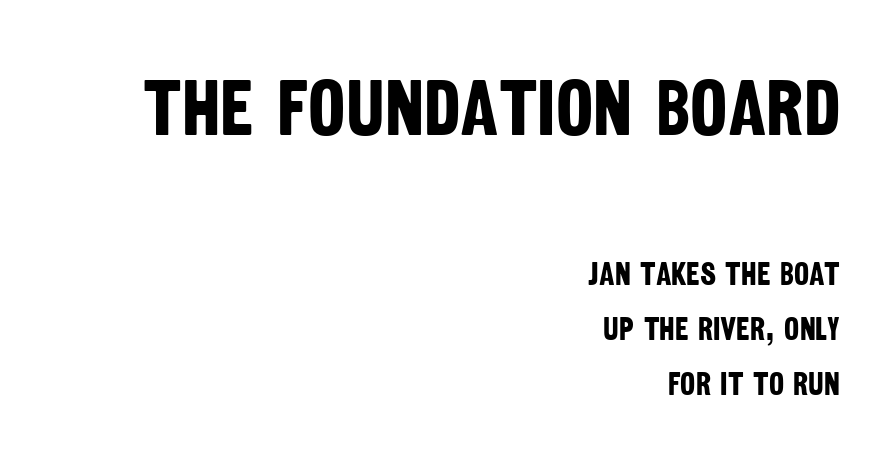
Descender tails drop into unmarked territory. Each letter keeps its own natural width here, so spacing adapts to shape. The paragraph shown leans on its right margin. Which chunk is bigger? The first one — the top block dwarfs the bottom. Summary of weight: heavy, a full bold.
